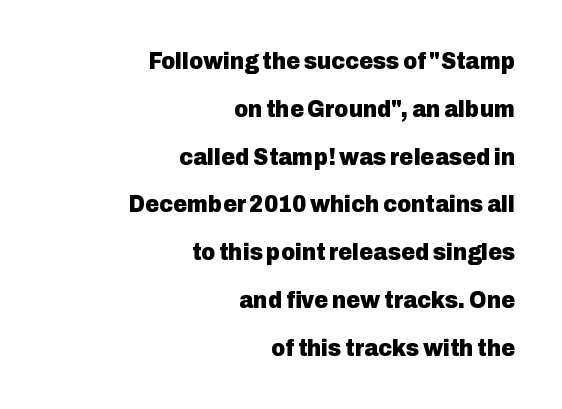
The image shows 24 px bold type, upright; set right-aligned, loose line spacing (1.99x), normal letter spacing, not underlined.
